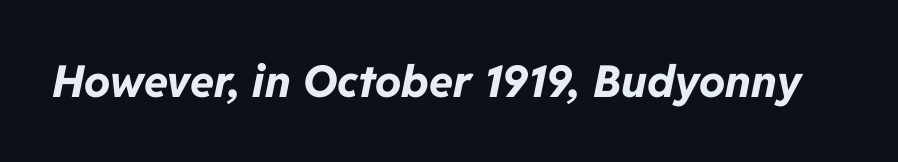
The image shows 44 px bold type, italic (leaning right); set normal letter spacing, not underlined; low stroke contrast and a medium x-height.
